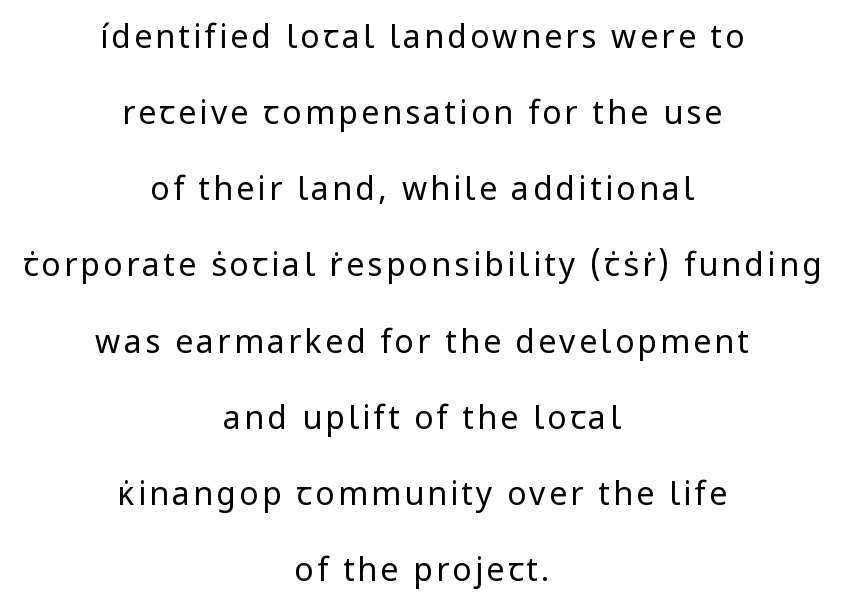
Q: Is the text bold? A: No.
Q: Is the text italic (slanted)? A: No, it is upright.
Q: Is the typeface a serif or a sans-serif typeface? A: Sans-serif.
Q: Is the text underlined? A: No.
Q: How is the paragraph aligned? A: Centered.
Q: Is the spacing between lines tight, normal or loose? A: Loose.
Q: Width (condensed, normal, or wide)? A: Normal.
Q: Stroke contrast? A: Low.
Q: x-height? A: Medium.
Q: Monospaced? A: No.
